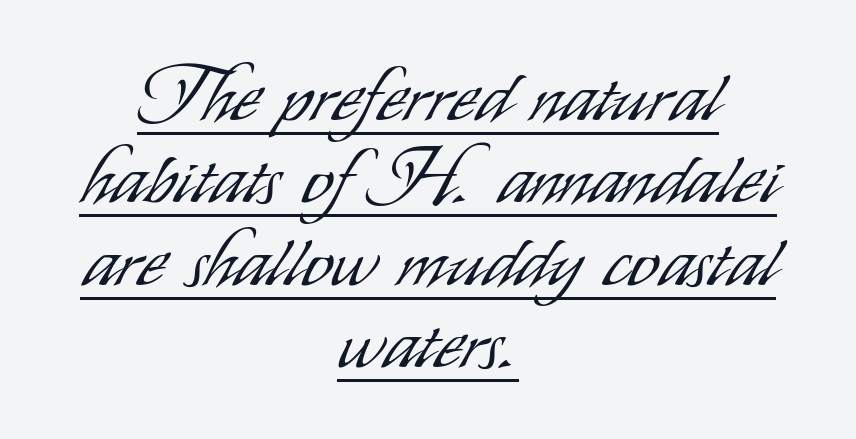
Q: Is the text bold? A: No.
Q: Is the text italic (slanted)? A: Yes.
Q: Is the typeface a serif or a sans-serif typeface? A: Sans-serif.
Q: Is the text underlined? A: Yes.
Q: How is the paragraph aligned? A: Centered.
Q: Is the spacing between letters normal or unusually wide? A: Normal.
Q: Is the spacing between lines tight, normal or loose? A: Tight.
Q: Width (condensed, normal, or wide)? A: Condensed.
Q: Stroke contrast? A: Low.
Q: x-height? A: Small.
Q: Monospaced? A: No.
